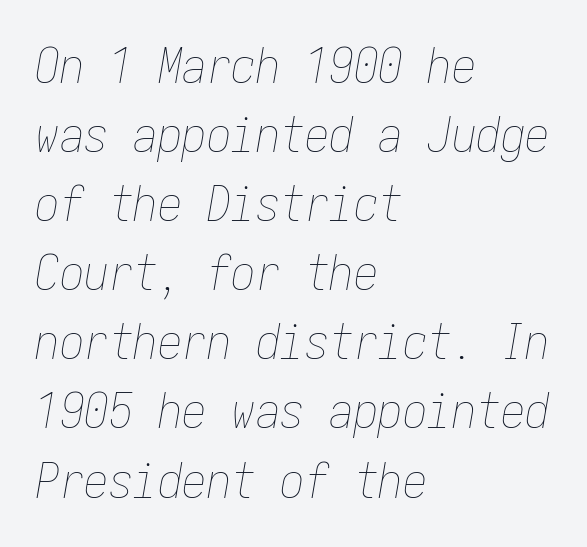
{"italic": "yes", "lean": "right", "slant_degrees": 10, "bold": "no", "weight": "thin", "width": "condensed", "stroke_contrast": "low", "x_height": "medium", "underline": "no", "align": "left", "line_spacing": "normal", "line_spacing_ratio": 1.41, "letter_spacing": "normal", "letter_spacing_em": 0.0, "glyph_px": 49}
